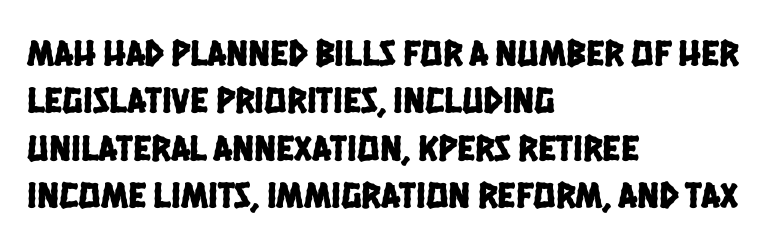
Look at the bottom of the vertical strokes: they stop flat, with no serifs. Proportional: the letters do not fall into vertical columns. Nobody drew a line under any word here. This rendering uses left alignment, leaving the right contour irregular. The rendering uses a moderate line-height, typical for paragraphs. This rendering leaves character spacing at its baseline value.
